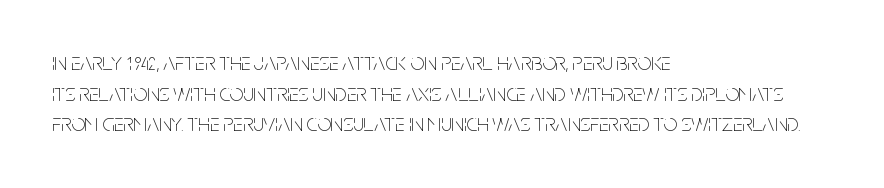
The image shows 24 px text type, upright; set left-aligned, normal line spacing (1.28x), normal letter spacing, not underlined.
